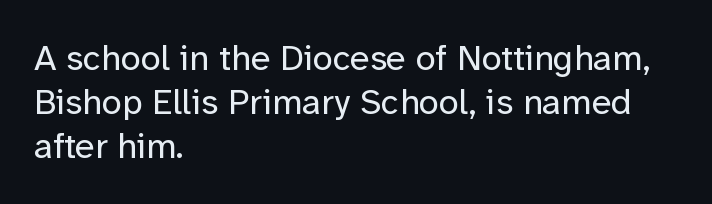
Q: Is the text bold? A: No.
Q: Is the text italic (slanted)? A: No, it is upright.
Q: Is the typeface a serif or a sans-serif typeface? A: Sans-serif.
Q: Is the text underlined? A: No.
Q: How is the paragraph aligned? A: Left-aligned.
Q: Is the spacing between letters normal or unusually wide? A: Normal.
Q: Width (condensed, normal, or wide)? A: Normal.
Q: Stroke contrast? A: Low.
Q: x-height? A: Medium.
Q: Monospaced? A: No.
